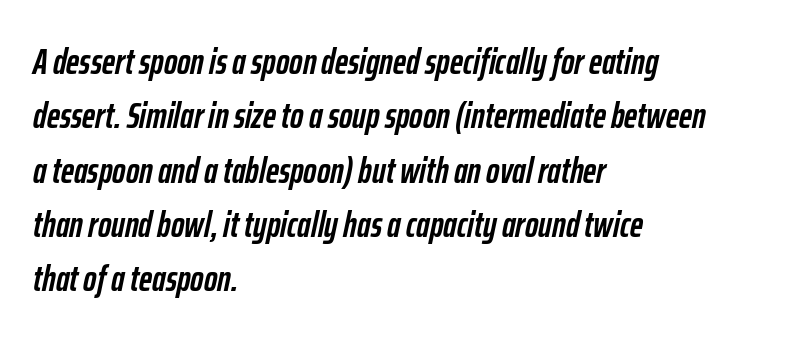
Heavy-handed strokes throughout: this text is bold. Descenders hang freely into open space. The vertical gap from one line to the next is medium. The text carries the slant typical of an italic or oblique font. This sample has the flowing, uneven cadence of proportional lettering.
